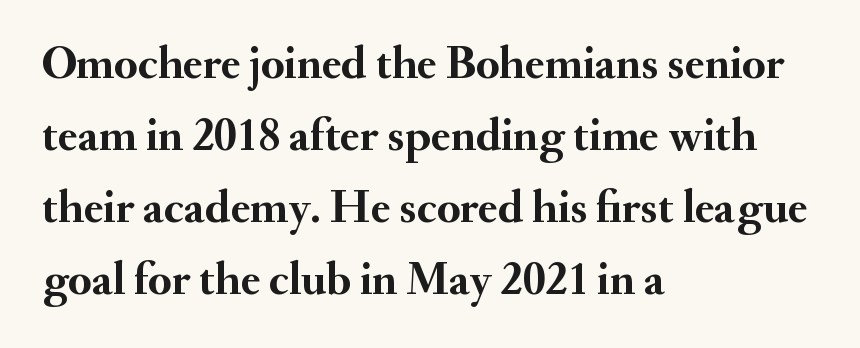
The image shows 47 px semibold serif type, upright; set left-aligned, normal line spacing (1.53x), normal letter spacing, not underlined; medium stroke contrast and a small x-height.
